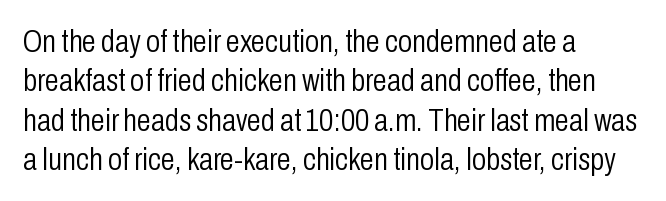
The image shows 32 px light, condensed sans-serif type, upright; set left-aligned, line spacing 1.23x, normal letter spacing, not underlined; low stroke contrast and a medium x-height.
